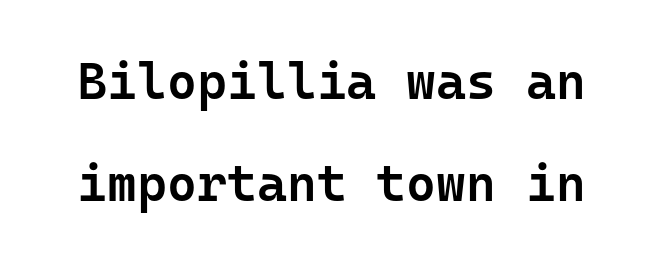
The image shows 51 px semibold sans-serif type, upright, monospaced; set loose line spacing (2.0x), normal letter spacing, not underlined; low stroke contrast and a medium x-height.
